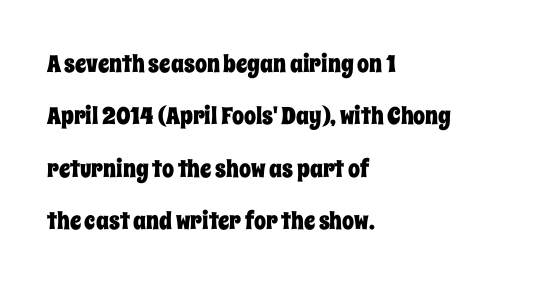
The image shows 24 px text type, upright; set left-aligned, loose line spacing (2.18x), normal letter spacing, not underlined.
